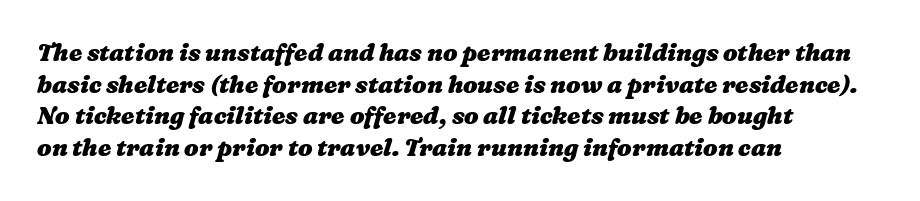
The image shows 24 px bold type; set left-aligned, normal line spacing (1.32x), normal letter spacing, not underlined.
